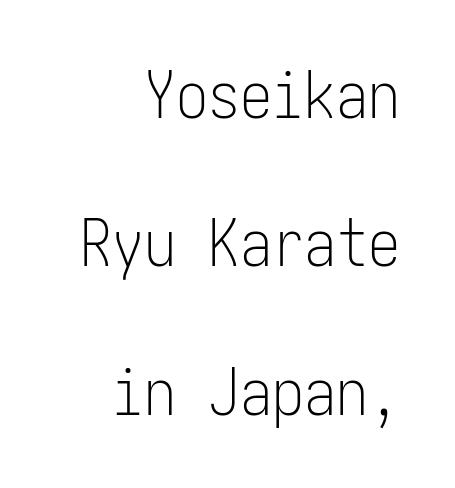
{"serif": "no", "italic": "no", "bold": "no", "weight": "light", "width": "condensed", "stroke_contrast": "low", "x_height": "medium", "underline": "no", "align": "right", "line_spacing": "loose", "line_spacing_ratio": 2.32, "letter_spacing": "normal", "letter_spacing_em": 0.0, "glyph_px": 64}
